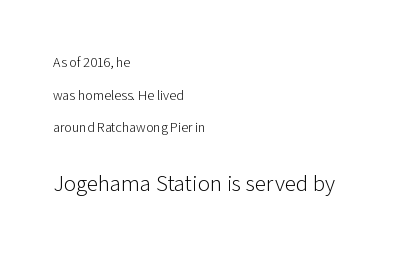
The setting favours the left margin, as ordinary paragraphs usually do. No extra tracking has been applied to these lines. The area under the type is left untouched. Note: smaller setting up top, larger setting below.
